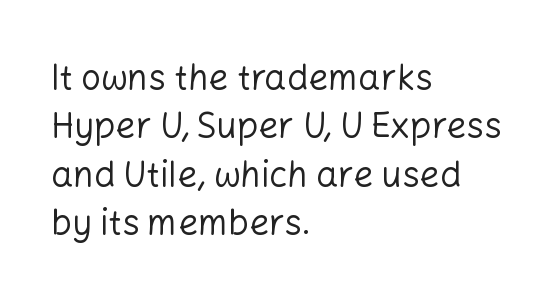
Each letter keeps its own natural width here, so spacing adapts to shape. The space beneath each line is pristine and unruled. Does extra space separate the letters? No, they use regular spacing. The axis of the letterforms is exactly vertical.
